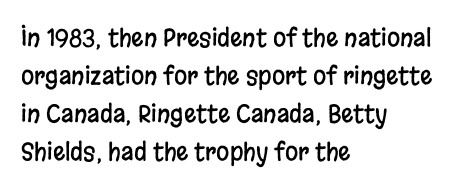
Q: Is the text italic (slanted)? A: No, it is upright.
Q: Is the text underlined? A: No.
Q: How is the paragraph aligned? A: Left-aligned.
Q: Is the spacing between letters normal or unusually wide? A: Normal.
Q: Is the spacing between lines tight, normal or loose? A: Normal.
